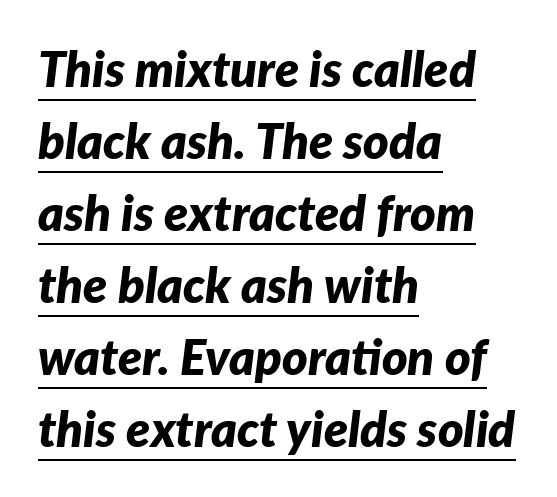
Nobody touched the tracking dial on this one. This sample has the flowing, uneven cadence of proportional lettering. These lines carry a lot of weight — the face is fully bold. Is there much room between lines? A standard amount, neither cramped nor airy. The letters are slanted; this is an italic face. Notice how a bar underscores the lettering throughout.
